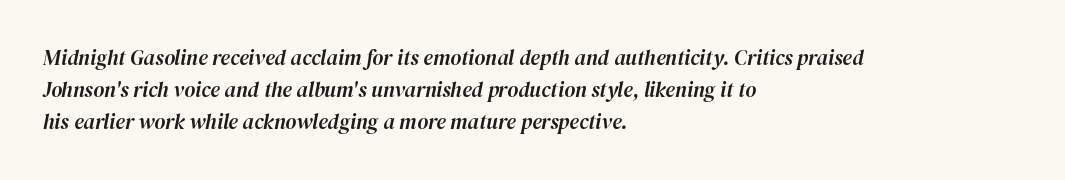
The image shows 21 px text type, italic (leaning right); set left-aligned, normal line spacing (1.52x), normal letter spacing, not underlined.
